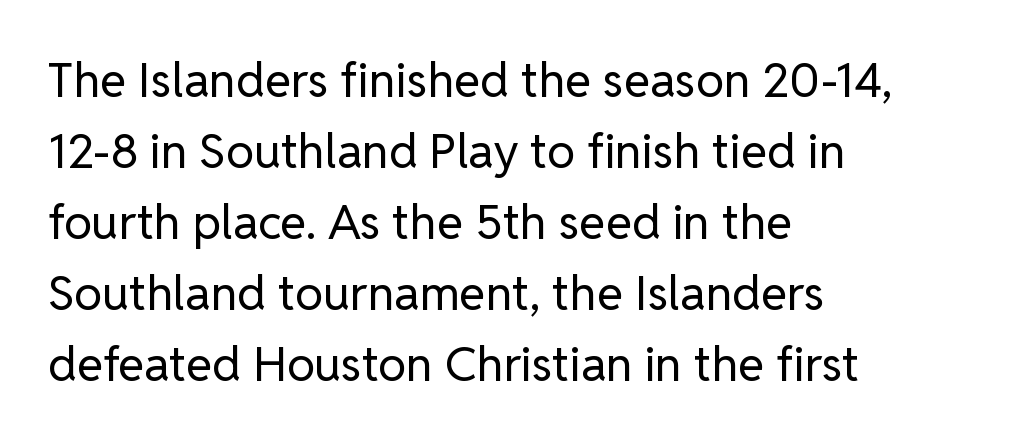
The image shows 48 px regular-weight sans-serif type, upright; set left-aligned, normal line spacing (1.48x), normal letter spacing, not underlined; low stroke contrast and a medium x-height.
